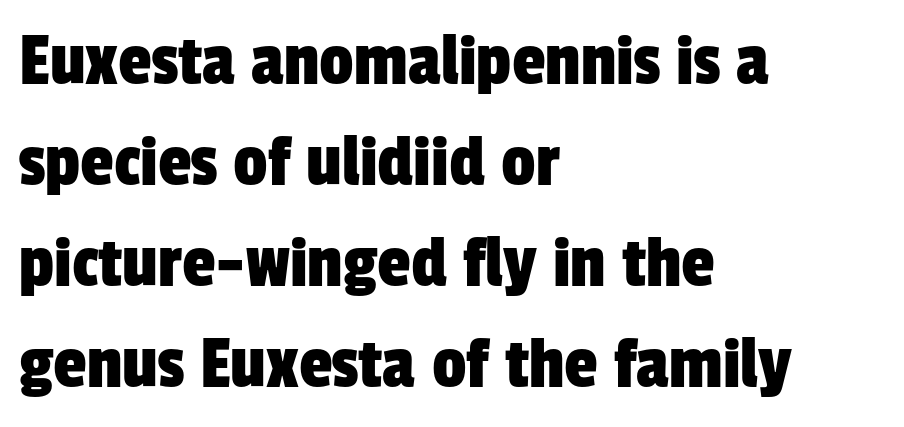
Students, note that the glyphs here touch the page at normal intervals. The characters display no serif detailing; their extremities are plain. Every row of glyphs begins at an identical x-position on the left. Spacing verdict: proportional, widths tailored to each character. The strip under each line holds only bare page. In terms of leading, this rendering sits right in the middle.
